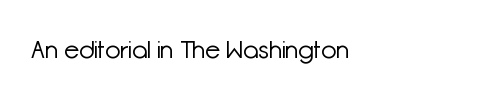
Q: Is the text bold? A: No.
Q: Is the text italic (slanted)? A: No, it is upright.
Q: Is the text underlined? A: No.
Q: Is the spacing between letters normal or unusually wide? A: Normal.
